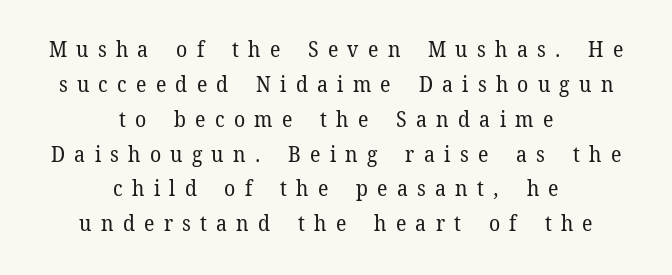
Glyph-to-glyph distance is far greater than everyday printed text. The space between consecutive lines is moderate. Honestly, there is no underline to notice here at all. The passage shown is not bold in any degree.
